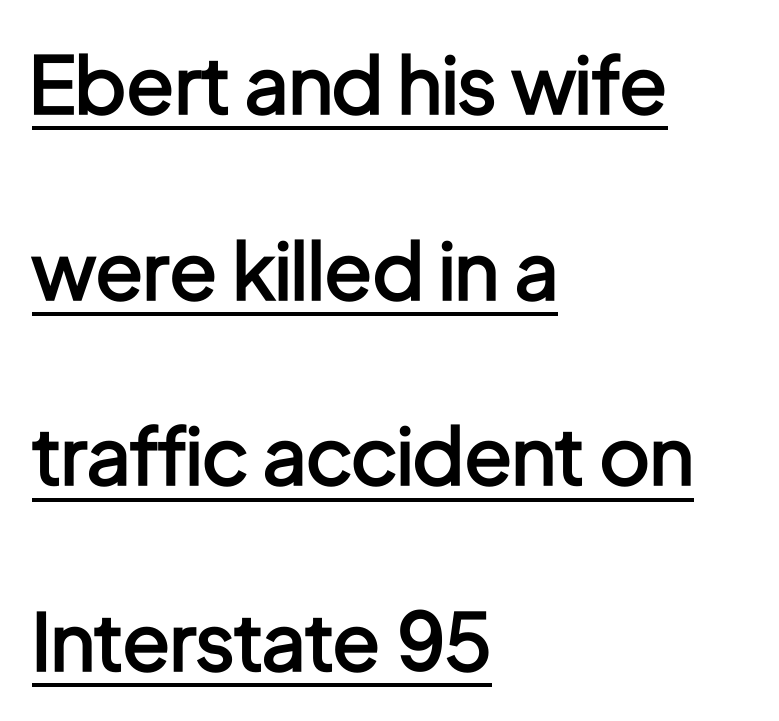
{"serif": "no", "italic": "no", "bold": "semi", "weight": "semibold", "width": "condensed", "stroke_contrast": "low", "x_height": "medium", "monospaced": "no", "underline": "yes", "align": "left", "line_spacing": "loose", "line_spacing_ratio": 2.35, "letter_spacing": "normal", "letter_spacing_em": 0.0, "glyph_px": 79}
